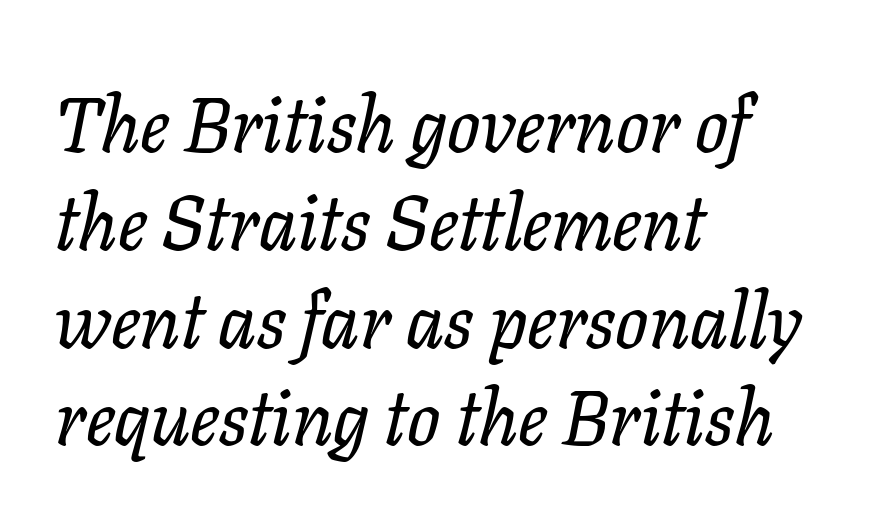
{"serif": "yes", "italic": "yes", "lean": "right", "slant_degrees": 11, "width": "normal", "stroke_contrast": "low", "x_height": "medium", "monospaced": "no", "underline": "no", "align": "left", "line_spacing": "normal", "line_spacing_ratio": 1.27, "letter_spacing": "normal", "letter_spacing_em": 0.0, "glyph_px": 77}
